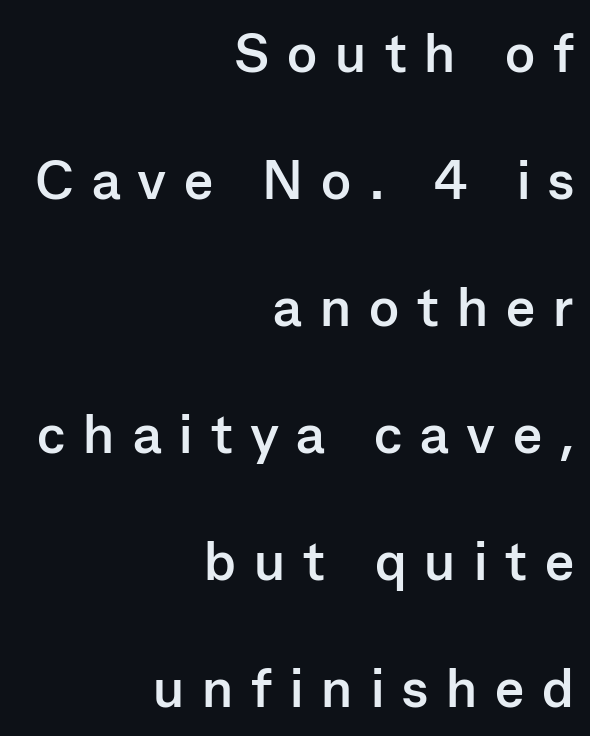
{"serif": "no", "italic": "no", "bold": "yes", "weight": "semibold", "width": "normal", "stroke_contrast": "low", "x_height": "medium", "monospaced": "no", "underline": "no", "align": "right", "line_spacing": "loose", "line_spacing_ratio": 2.31, "letter_spacing": "wide", "letter_spacing_em": 0.33, "glyph_px": 55}
